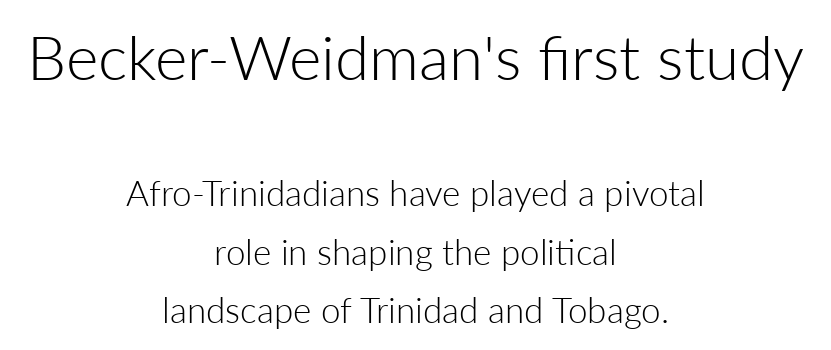
Q: Is the text bold? A: No.
Q: Is the text italic (slanted)? A: No, it is upright.
Q: Is the typeface a serif or a sans-serif typeface? A: Sans-serif.
Q: Is the text underlined? A: No.
Q: How is the paragraph aligned? A: Centered.
Q: Is the spacing between letters normal or unusually wide? A: Normal.
Q: Is the spacing between lines tight, normal or loose? A: Normal.
Q: Which block of text is set in a larger size, the first (top) or the second (bottom)? A: The first (top) one.
Q: Width (condensed, normal, or wide)? A: Normal.
Q: Stroke contrast? A: Low.
Q: x-height? A: Medium.
Q: Monospaced? A: No.
